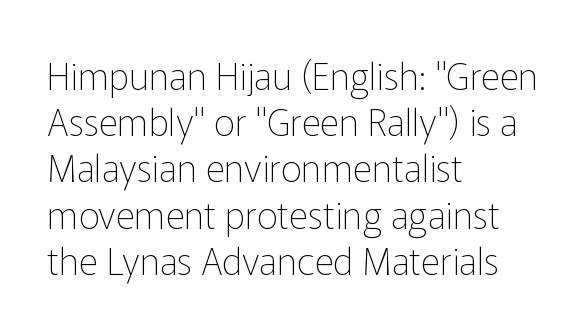
The image shows 37 px thin sans-serif type, upright; set left-aligned, normal line spacing (1.25x), normal letter spacing, not underlined; low stroke contrast and a medium x-height.
